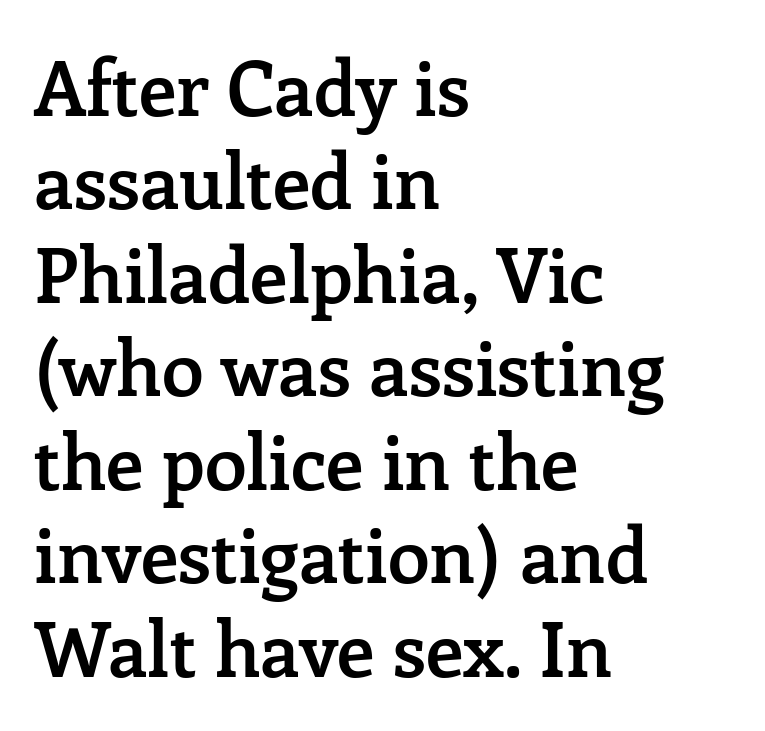
Letter spacing: default. Stems and bowls a touch heavier than normal — semibold. Note the varied advance widths — an 'i' is clearly narrower than an 'm'. The lettering holds an erect, upright posture throughout. Clear beneath every line of the passage. Where is the straight margin? On the left.
